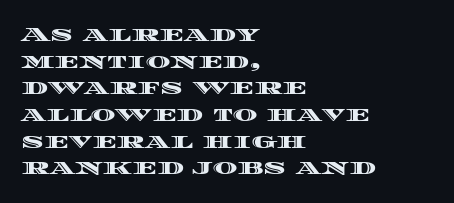
The image shows 21 px text type, upright; set left-aligned, normal line spacing (1.27x), normal letter spacing, not underlined.
